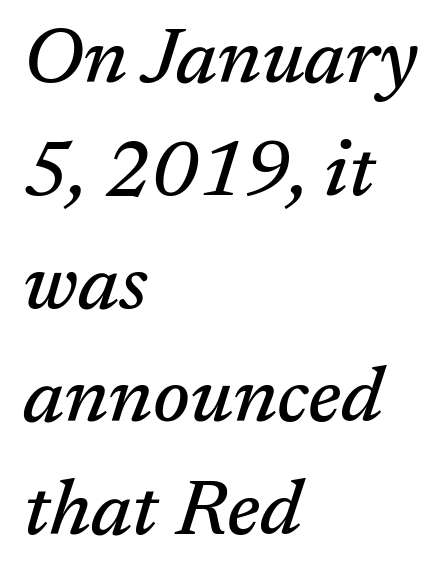
The image shows 79 px serif type, italic (leaning right); set left-aligned, normal line spacing (1.43x), normal letter spacing, not underlined; medium stroke contrast and a medium x-height.
